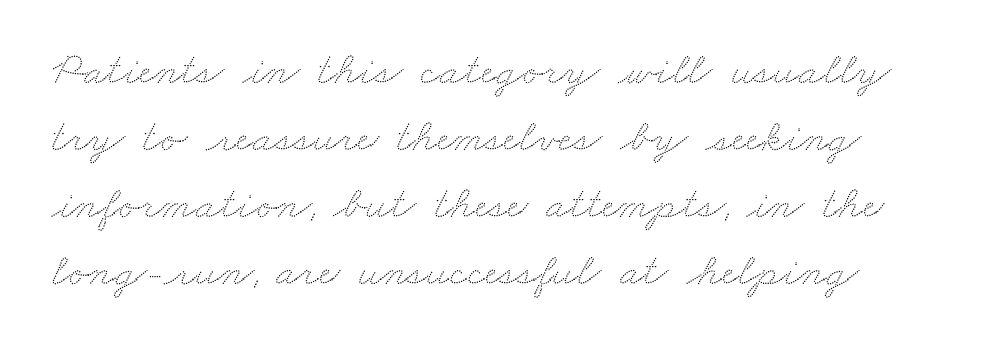
Q: Is the text underlined? A: No.
Q: Is the spacing between letters normal or unusually wide? A: Normal.
Q: Is the spacing between lines tight, normal or loose? A: Normal.
Q: Width (condensed, normal, or wide)? A: Wide.
Q: Stroke contrast? A: Low.
Q: x-height? A: Small.
Q: Monospaced? A: No.
